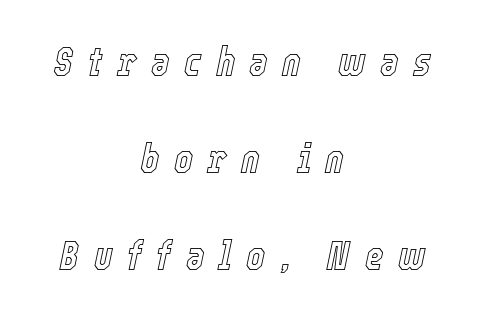
Q: Is the text italic (slanted)? A: Yes, it leans right by about 12 degrees.
Q: Is the text underlined? A: No.
Q: How is the paragraph aligned? A: Centered.
Q: Is the spacing between letters normal or unusually wide? A: Unusually wide.
Q: Is the spacing between lines tight, normal or loose? A: Loose.
Q: Width (condensed, normal, or wide)? A: Condensed.
Q: x-height? A: Medium.
Q: Monospaced? A: No.
